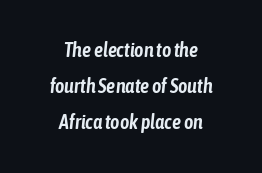
{"italic": "yes", "lean": "right", "slant_degrees": 6, "underline": "no", "align": "center", "line_spacing_ratio": 1.81, "letter_spacing": "normal", "letter_spacing_em": 0.0, "glyph_px": 20}
